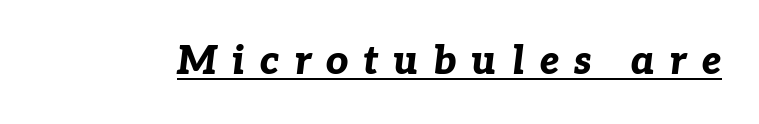
Q: Is the text bold? A: Yes.
Q: Is the text italic (slanted)? A: Yes, it leans right by about 7 degrees.
Q: Is the text underlined? A: Yes.
Q: Is the spacing between letters normal or unusually wide? A: Unusually wide.
Q: Width (condensed, normal, or wide)? A: Normal.
Q: Stroke contrast? A: Low.
Q: x-height? A: Medium.
Q: Monospaced? A: No.
